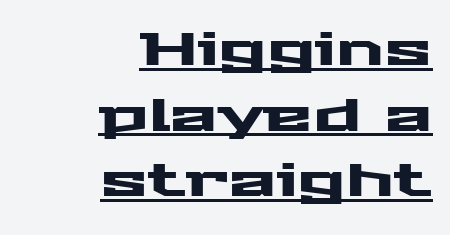
{"serif": "no", "italic": "no", "width": "wide", "stroke_contrast": "medium", "x_height": "medium", "monospaced": "no", "underline": "yes", "align": "right", "line_spacing": "normal", "line_spacing_ratio": 1.46, "letter_spacing": "normal", "letter_spacing_em": 0.0, "glyph_px": 45}
